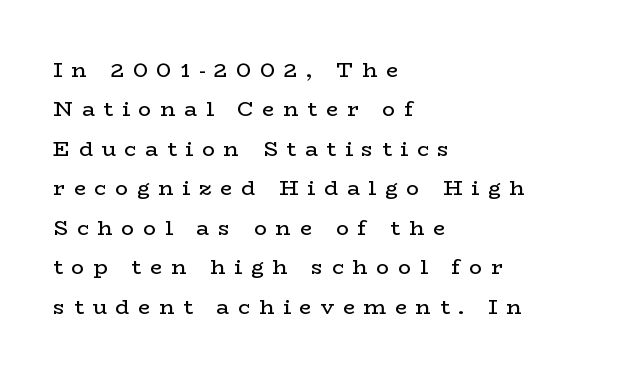
Q: Is the text bold? A: No.
Q: Is the text italic (slanted)? A: No, it is upright.
Q: Is the text underlined? A: No.
Q: How is the paragraph aligned? A: Left-aligned.
Q: Is the spacing between letters normal or unusually wide? A: Unusually wide.
